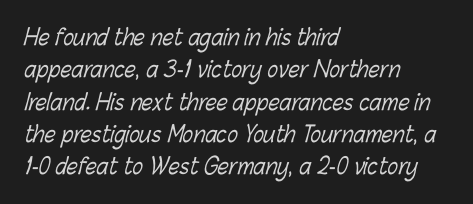
Q: Is the text bold? A: No.
Q: Is the text underlined? A: No.
Q: How is the paragraph aligned? A: Left-aligned.
Q: Is the spacing between letters normal or unusually wide? A: Normal.
Q: Is the spacing between lines tight, normal or loose? A: Normal.
